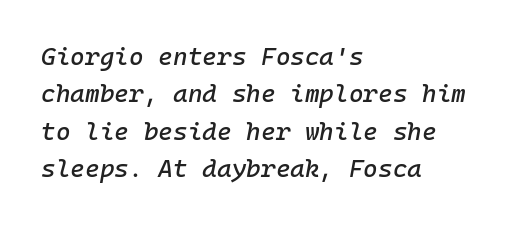
Q: Is the text italic (slanted)? A: Yes, it leans right by about 10 degrees.
Q: Is the text underlined? A: No.
Q: How is the paragraph aligned? A: Left-aligned.
Q: Is the spacing between letters normal or unusually wide? A: Normal.
Q: Is the spacing between lines tight, normal or loose? A: Normal.
